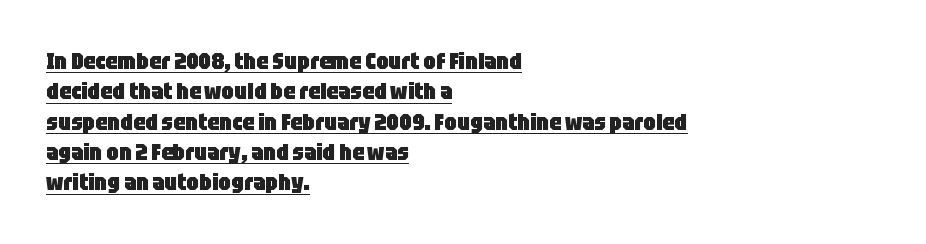
This sample carries an underscore along the baseline area. How are the letters spaced? Ordinarily, with no added tracking. The letters are bold, with thick, heavy strokes. Quick note: interline space is typical. Compared with a centered layout, this one pins lines to the left instead.
